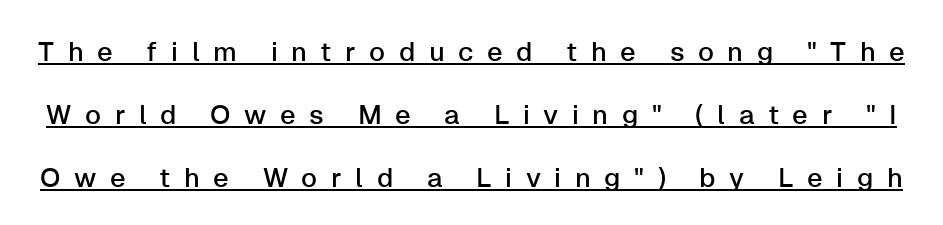
The image shows 27 px text type, upright; set loose line spacing (2.33x), unusually wide letter spacing (+0.5 em), underlined.
